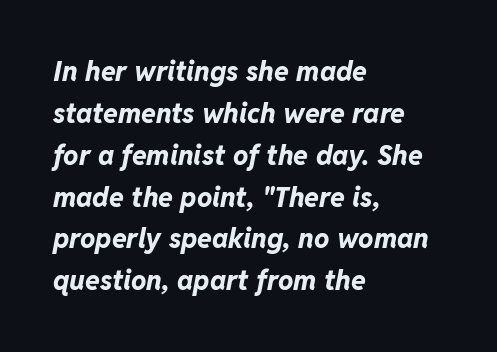
{"italic": "yes", "lean": "right", "slant_degrees": 11, "bold": "yes", "underline": "no", "align": "left", "line_spacing": "normal", "line_spacing_ratio": 1.55, "letter_spacing": "normal", "letter_spacing_em": 0.0, "glyph_px": 27}
